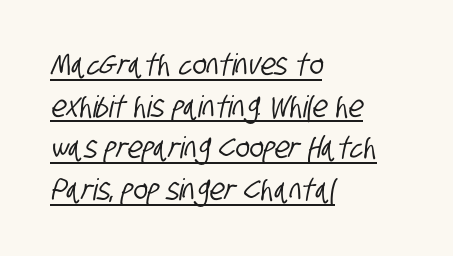
The passage shown is underscored from start to finish. The letters advance in unequal steps, a hallmark of proportional type. One-word summary of the alignment: left. Vertically, the passage feels balanced, rows spaced as you'd expect. The passage shown has conventional tracking throughout.
